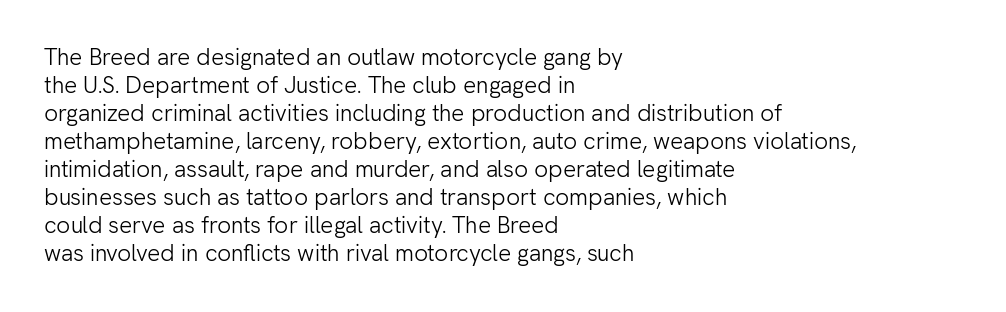
Q: Is the text bold? A: No.
Q: Is the text italic (slanted)? A: No, it is upright.
Q: Is the text underlined? A: No.
Q: How is the paragraph aligned? A: Left-aligned.
Q: Is the spacing between letters normal or unusually wide? A: Normal.
